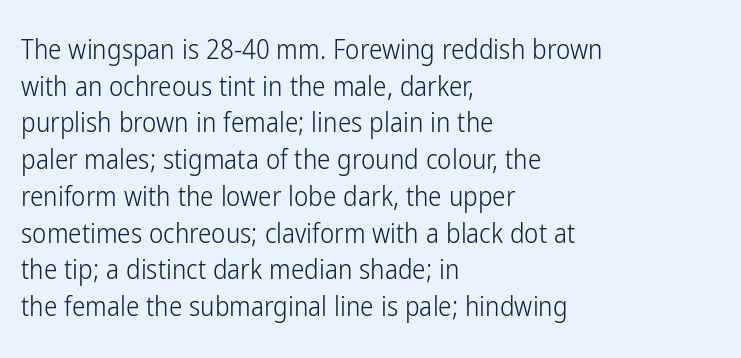
Q: Is the text bold? A: No.
Q: Is the text italic (slanted)? A: No, it is upright.
Q: Is the text underlined? A: No.
Q: How is the paragraph aligned? A: Left-aligned.
Q: Is the spacing between letters normal or unusually wide? A: Normal.
Q: Is the spacing between lines tight, normal or loose? A: Normal.
